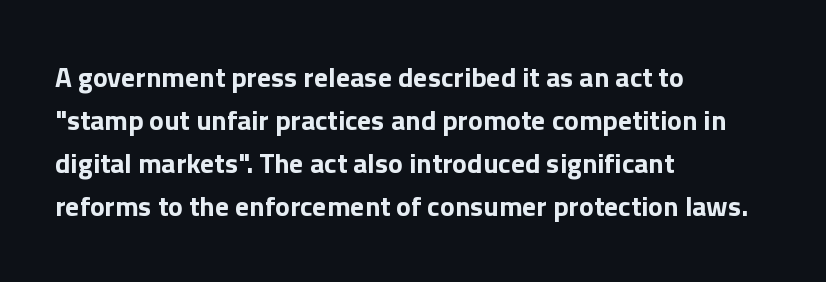
You can tell from the bare stems that sans-serif type was used. Note the varied advance widths — an 'i' is clearly narrower than an 'm'. Does the leading feel generous? No, just average. The passage shown has conventional tracking throughout. Each row of text sits above clean, open space. A roman cut, with each character standing at attention.
